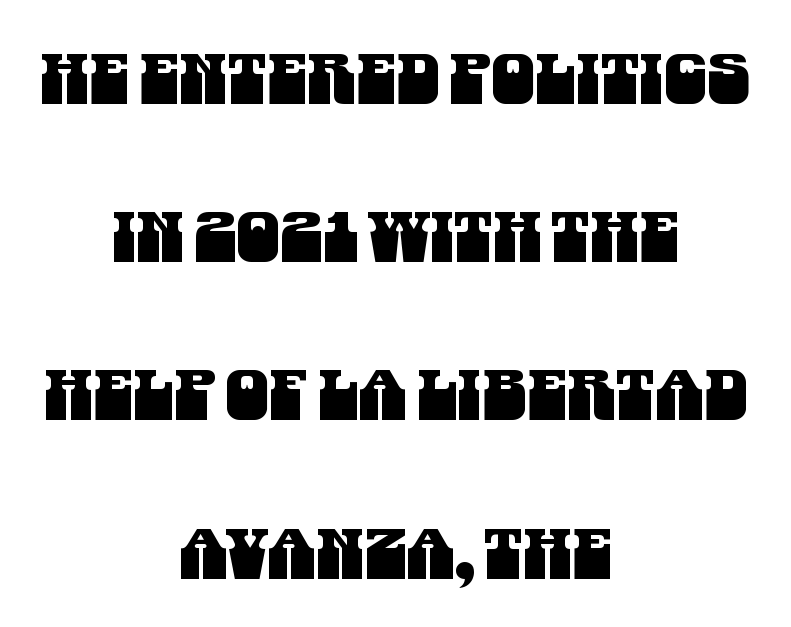
{"serif": "no", "width": "condensed", "stroke_contrast": "medium", "x_height": "large", "monospaced": "no", "underline": "no", "align": "center", "line_spacing": "loose", "line_spacing_ratio": 2.26, "letter_spacing": "normal", "letter_spacing_em": 0.0, "glyph_px": 70}
